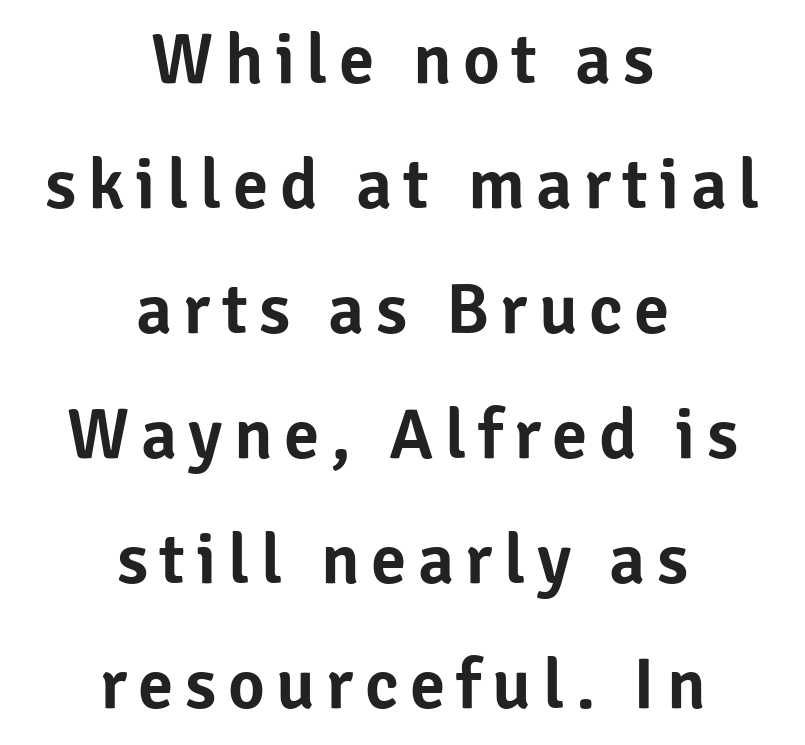
I'd call this a sans setting — the letters go barefoot. Letters rest on an invisible, unmarked baseline. Horizontal alignment here is central, giving a formal, balanced look. Looks like regular typesetting: each glyph gets only the width it needs.
